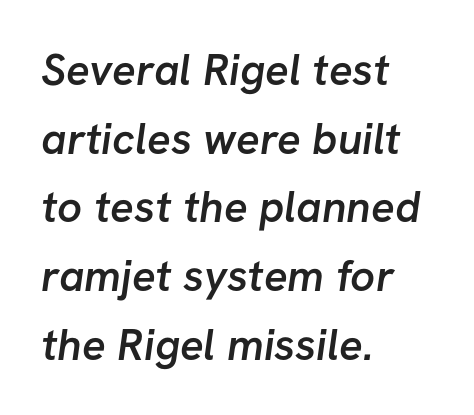
{"serif": "no", "bold": "semi", "weight": "semibold", "width": "normal", "stroke_contrast": "low", "x_height": "medium", "monospaced": "no", "underline": "no", "align": "left", "line_spacing": "normal", "line_spacing_ratio": 1.56, "letter_spacing": "normal", "letter_spacing_em": 0.0, "glyph_px": 44}
